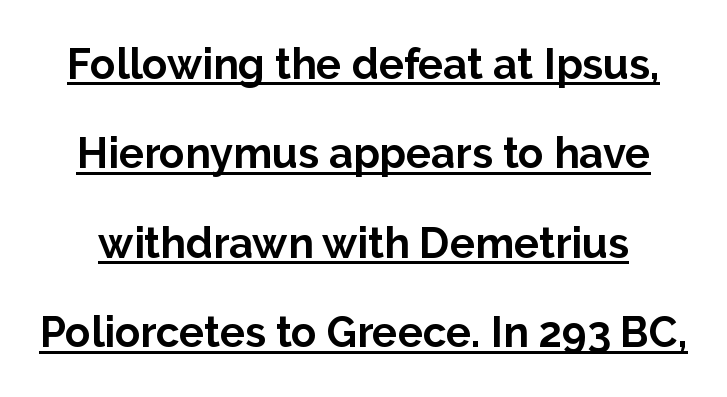
{"serif": "no", "italic": "no", "bold": "yes", "weight": "bold", "width": "normal", "stroke_contrast": "low", "x_height": "medium", "monospaced": "no", "underline": "yes", "line_spacing": "loose", "line_spacing_ratio": 2.13, "letter_spacing": "normal", "letter_spacing_em": 0.0, "glyph_px": 42}
